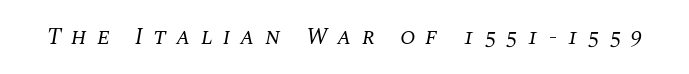
{"italic": "yes", "lean": "right", "slant_degrees": 10, "bold": "no", "underline": "no", "letter_spacing": "wide", "letter_spacing_em": 0.43, "glyph_px": 23}
